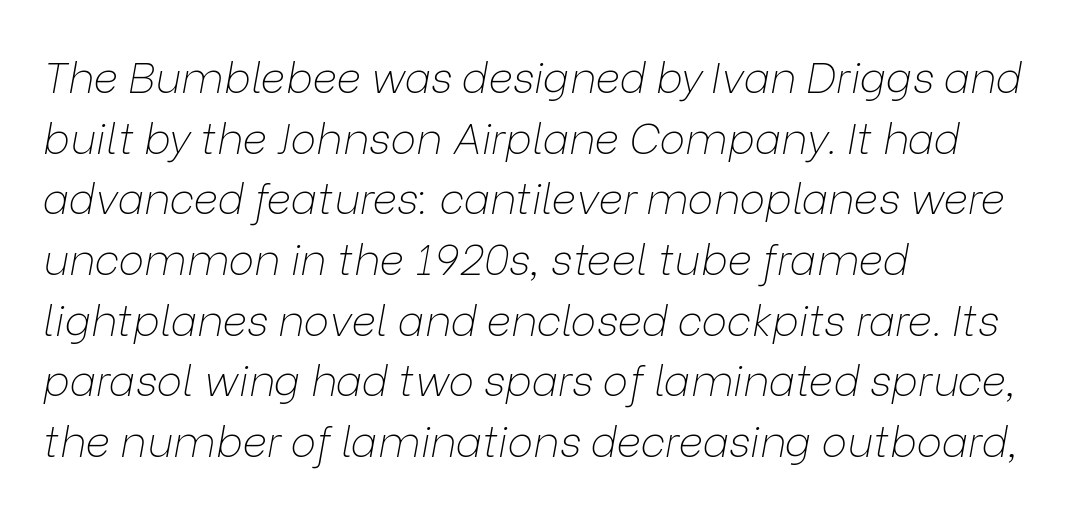
The image shows 43 px thin type, italic (leaning right); set left-aligned, normal line spacing (1.41x), normal letter spacing, not underlined; low stroke contrast and a medium x-height.
